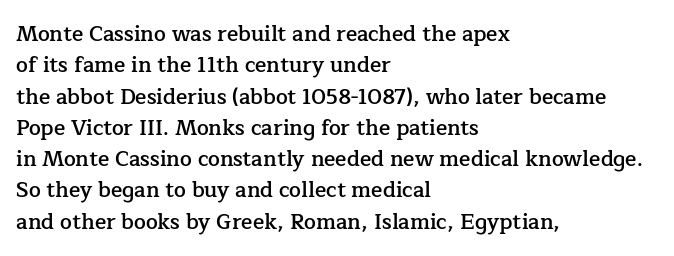
Emphasis by weight is partial: semibold. A typesetter would call this leading conventional body-copy spacing. The rendering keeps characters at their native spacing. This is roman type, the default non-slanted kind. Compared with a centered layout, this one pins lines to the left instead.
